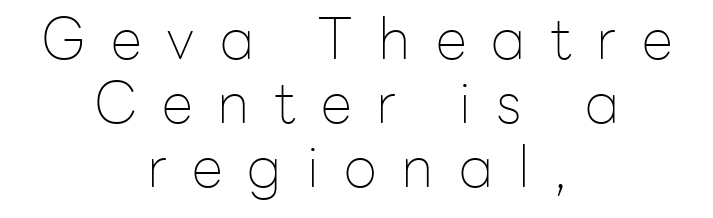
The image shows 57 px thin sans-serif type, upright; set centered, tight line spacing (1.12x), unusually wide letter spacing (+0.44 em), not underlined; low stroke contrast and a medium x-height.
